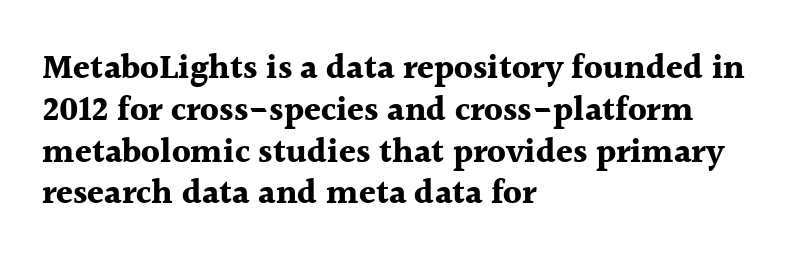
The image shows 34 px bold serif type, upright; set left-aligned, line spacing 1.23x, normal letter spacing, not underlined; a medium x-height.
